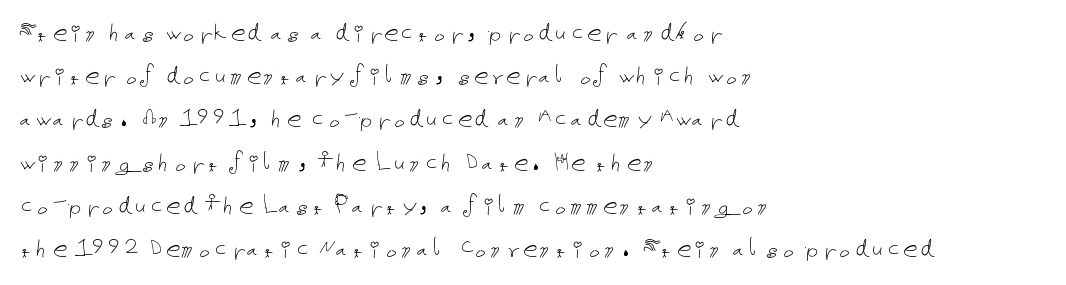
{"italic": "no", "bold": "no", "weight": "thin", "width": "normal", "stroke_contrast": "low", "x_height": "medium", "underline": "no", "align": "left", "line_spacing": "normal", "line_spacing_ratio": 1.49, "letter_spacing": "normal", "letter_spacing_em": 0.0, "glyph_px": 29}
